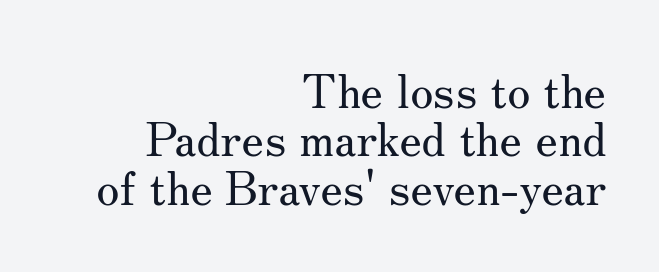
{"serif": "yes", "italic": "no", "bold": "no", "weight": "regular", "width": "normal", "stroke_contrast": "medium", "x_height": "small", "monospaced": "no", "underline": "no", "align": "right", "line_spacing": "tight", "line_spacing_ratio": 1.03, "letter_spacing": "normal", "letter_spacing_em": 0.0, "glyph_px": 47}
